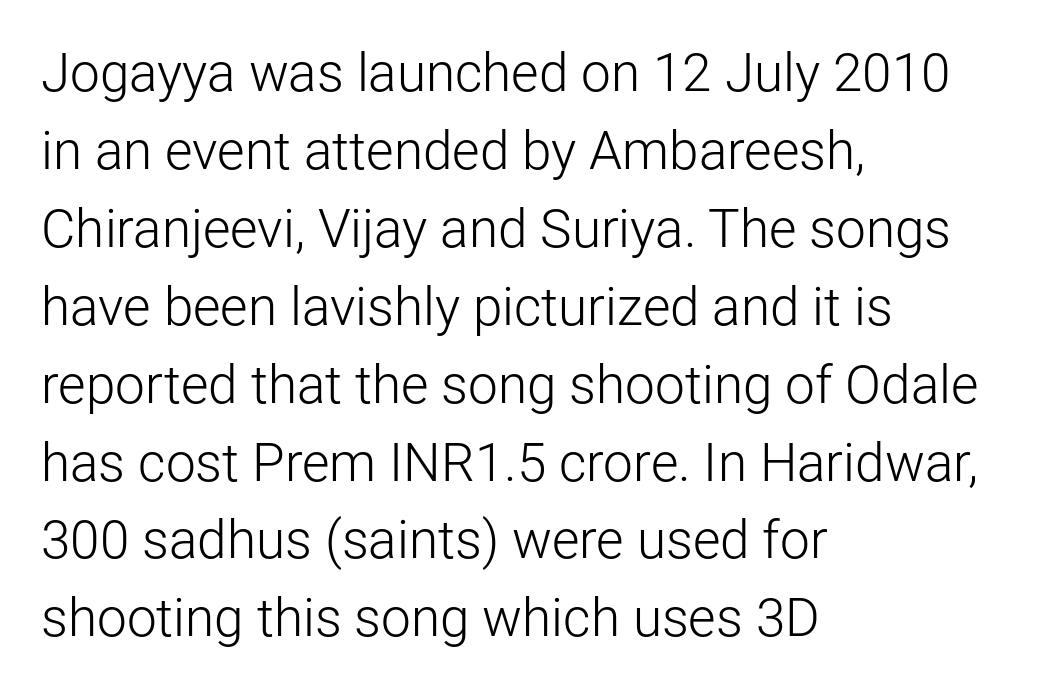
Note the varied advance widths — an 'i' is clearly narrower than an 'm'. The weight would be labelled regular, book, light, or lighter still. Horizontal alignment here is leftward, the default for most running prose. Underlining? Definitely not there. Compared with typical body copy, the letter spacing here is the same. The lettering stays uniformly vertical, giving the passage a roman look.
